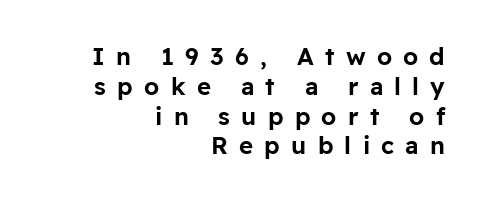
{"italic": "no", "underline": "no", "align": "right", "line_spacing_ratio": 1.24, "letter_spacing": "wide", "letter_spacing_em": 0.47, "glyph_px": 24}
